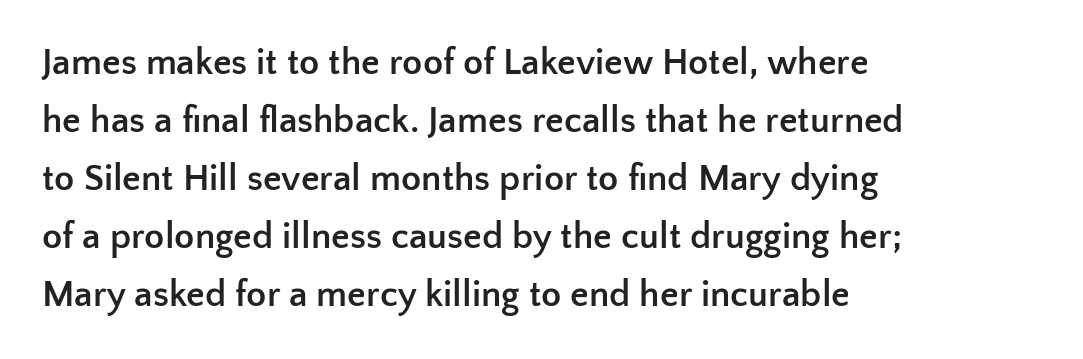
The axis of the letterforms is exactly vertical. This sample keeps an unexceptional amount of space between lines. Varying glyph widths throughout — classic text-font behaviour. The glyphs are unaccompanied by any horizontal stroke below them. Each word holds together tightly as a unit, with standard inter-letter gaps.
